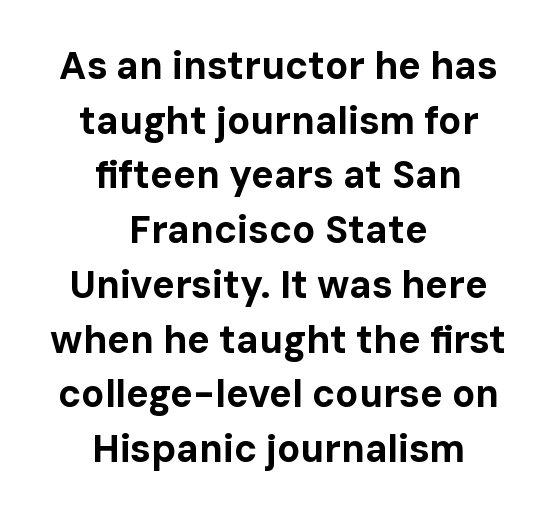
Spacing between characters is what you'd get straight out of the box. Characters remain perfectly vertical along every line. Do the characters align in a grid? No, the font is proportional. Does the leading feel generous? No, just average. Just letters on the line, the space beneath them empty.
